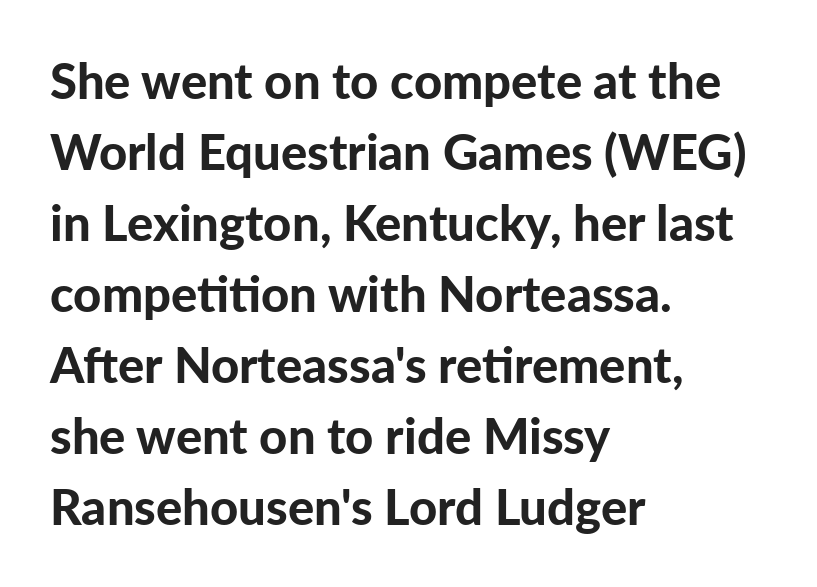
{"serif": "no", "italic": "no", "bold": "yes", "weight": "bold", "width": "normal", "stroke_contrast": "low", "x_height": "medium", "monospaced": "no", "underline": "no", "align": "left", "line_spacing": "normal", "line_spacing_ratio": 1.45, "letter_spacing": "normal", "letter_spacing_em": 0.0, "glyph_px": 49}
